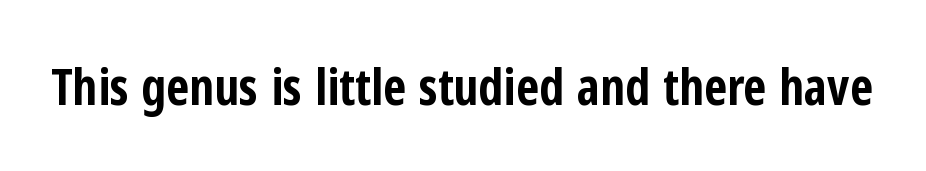
The image shows 50 px bold, condensed sans-serif type, upright; set normal letter spacing, not underlined; low stroke contrast and a medium x-height.
